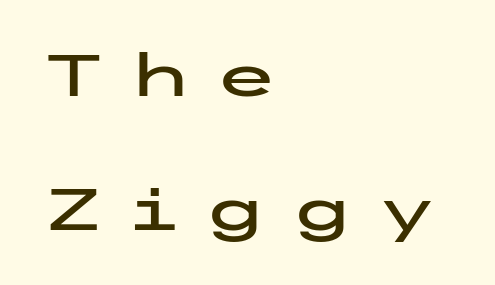
The image shows 59 px wide sans-serif type, upright; set left-aligned, loose line spacing (2.27x), unusually wide letter spacing (+0.36 em), not underlined; low stroke contrast and a medium x-height.
